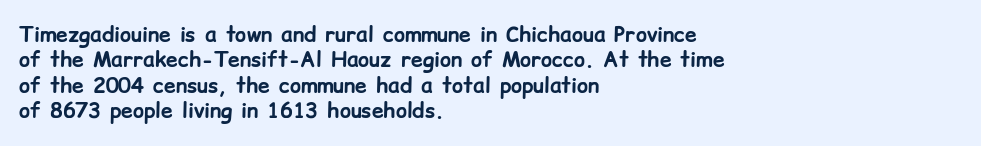
Q: Is the text bold? A: Yes.
Q: Is the text italic (slanted)? A: No, it is upright.
Q: Is the text underlined? A: No.
Q: How is the paragraph aligned? A: Left-aligned.
Q: Is the spacing between letters normal or unusually wide? A: Normal.
